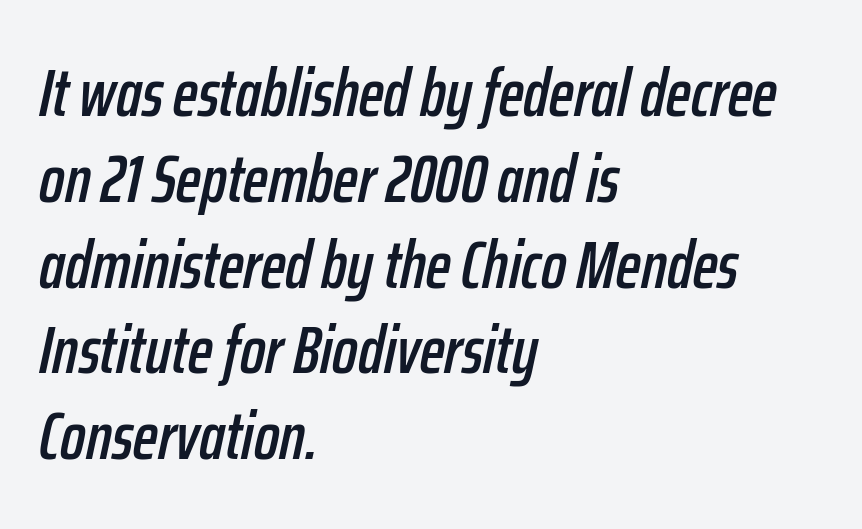
The space directly below the letters is spotless. You could not count columns in this text — the font is proportionally spaced. Layout note: lines flush left. The axis of the letterforms is tilted away from vertical. This sample keeps an unexceptional amount of space between lines.
